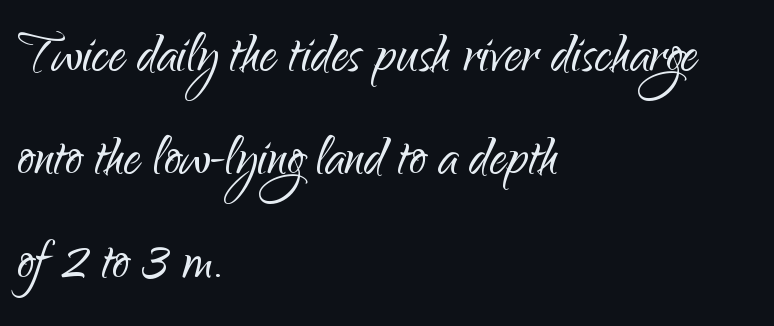
Q: Is the text bold? A: No.
Q: Is the text italic (slanted)? A: Yes.
Q: Is the typeface a serif or a sans-serif typeface? A: Sans-serif.
Q: Is the text underlined? A: No.
Q: How is the paragraph aligned? A: Left-aligned.
Q: Is the spacing between letters normal or unusually wide? A: Normal.
Q: Is the spacing between lines tight, normal or loose? A: Normal.
Q: Width (condensed, normal, or wide)? A: Normal.
Q: Stroke contrast? A: Low.
Q: x-height? A: Small.
Q: Monospaced? A: No.
